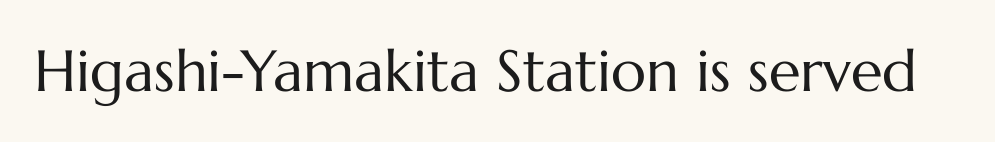
The image shows 58 px regular-weight type, upright; set normal letter spacing, not underlined; medium stroke contrast and a medium x-height.
